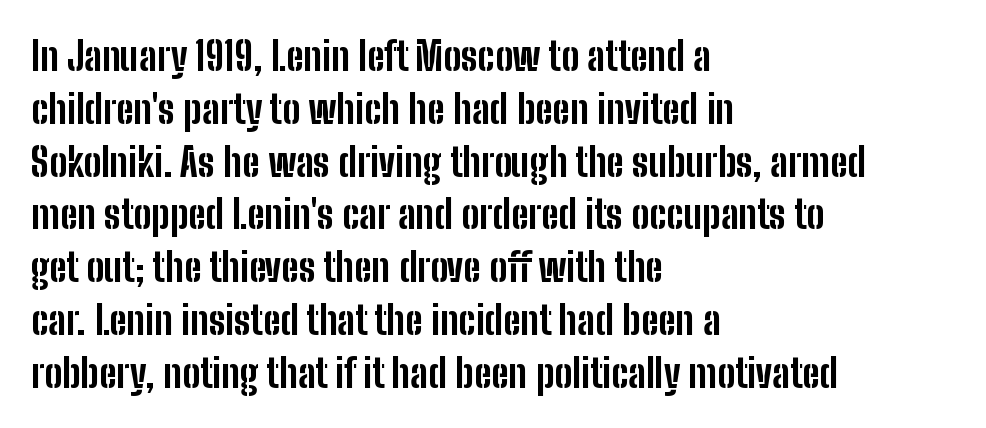
Q: Is the text bold? A: Yes.
Q: Is the text italic (slanted)? A: No, it is upright.
Q: Is the typeface a serif or a sans-serif typeface? A: Sans-serif.
Q: Is the text underlined? A: No.
Q: How is the paragraph aligned? A: Left-aligned.
Q: Is the spacing between letters normal or unusually wide? A: Normal.
Q: Is the spacing between lines tight, normal or loose? A: Normal.
Q: Width (condensed, normal, or wide)? A: Condensed.
Q: Stroke contrast? A: Low.
Q: x-height? A: Medium.
Q: Monospaced? A: No.
